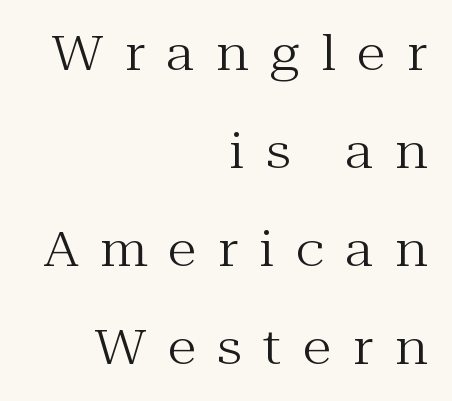
Q: Is the text bold? A: No.
Q: Is the text italic (slanted)? A: No, it is upright.
Q: Is the typeface a serif or a sans-serif typeface? A: Serif.
Q: Is the text underlined? A: No.
Q: How is the paragraph aligned? A: Right-aligned.
Q: Is the spacing between letters normal or unusually wide? A: Unusually wide.
Q: Is the spacing between lines tight, normal or loose? A: Loose.
Q: Width (condensed, normal, or wide)? A: Normal.
Q: Stroke contrast? A: Medium.
Q: x-height? A: Medium.
Q: Monospaced? A: No.
